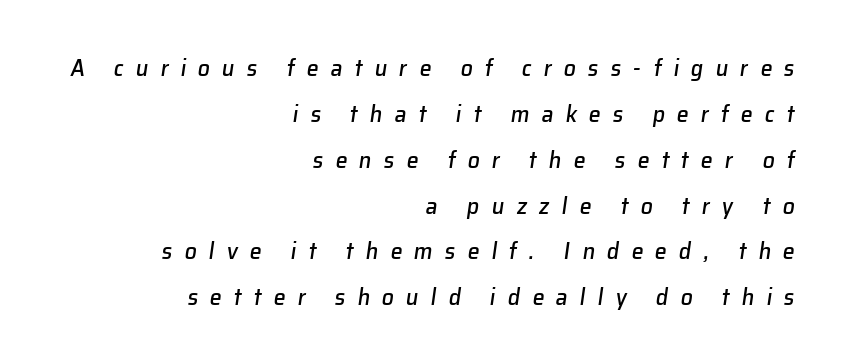
Q: Is the text italic (slanted)? A: Yes, it leans right by about 8 degrees.
Q: Is the text underlined? A: No.
Q: How is the paragraph aligned? A: Right-aligned.
Q: Is the spacing between letters normal or unusually wide? A: Unusually wide.
Q: Is the spacing between lines tight, normal or loose? A: Loose.
